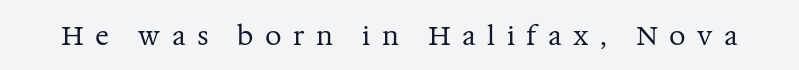
Q: Is the text bold? A: No.
Q: Is the text italic (slanted)? A: No, it is upright.
Q: Is the text underlined? A: No.
Q: Is the spacing between letters normal or unusually wide? A: Unusually wide.
